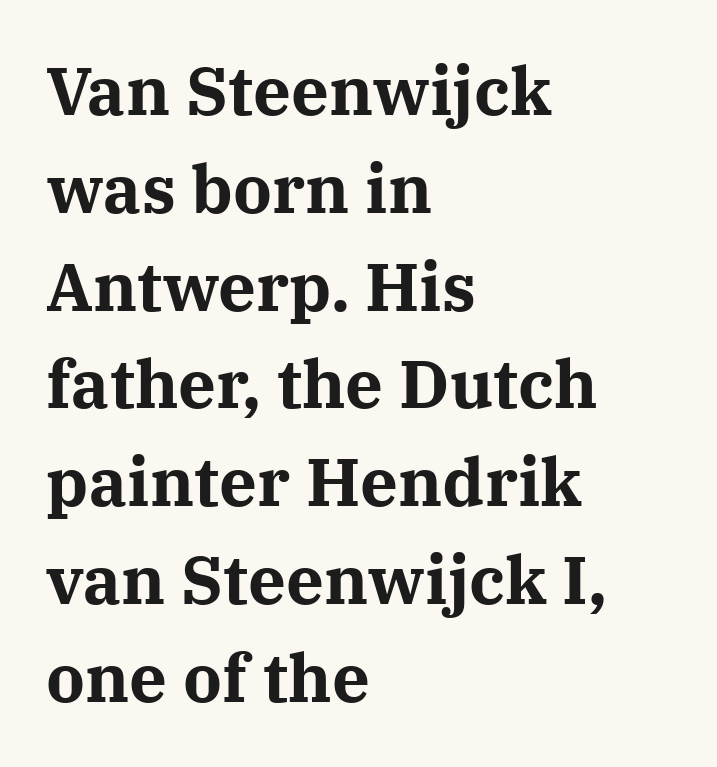
Is this a fixed-width face? No — the glyphs have proportional, varying widths. Weight: bold. The foot of each line stays bare and open. Horizontal alignment here is leftward, the default for most running prose. Vertical strokes here are truly vertical.
